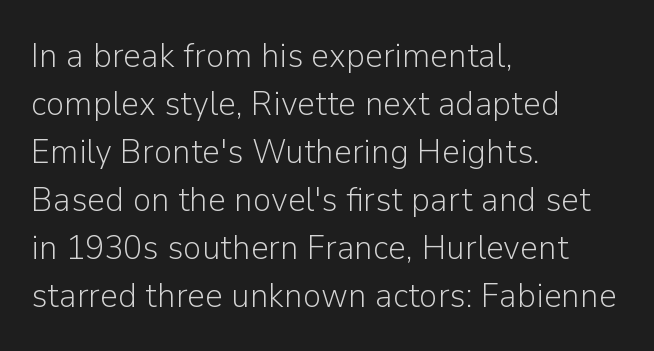
Q: Is the text bold? A: No.
Q: Is the text italic (slanted)? A: No, it is upright.
Q: Is the typeface a serif or a sans-serif typeface? A: Sans-serif.
Q: Is the text underlined? A: No.
Q: How is the paragraph aligned? A: Left-aligned.
Q: Is the spacing between letters normal or unusually wide? A: Normal.
Q: Is the spacing between lines tight, normal or loose? A: Normal.
Q: Width (condensed, normal, or wide)? A: Normal.
Q: Stroke contrast? A: Low.
Q: x-height? A: Medium.
Q: Monospaced? A: No.
